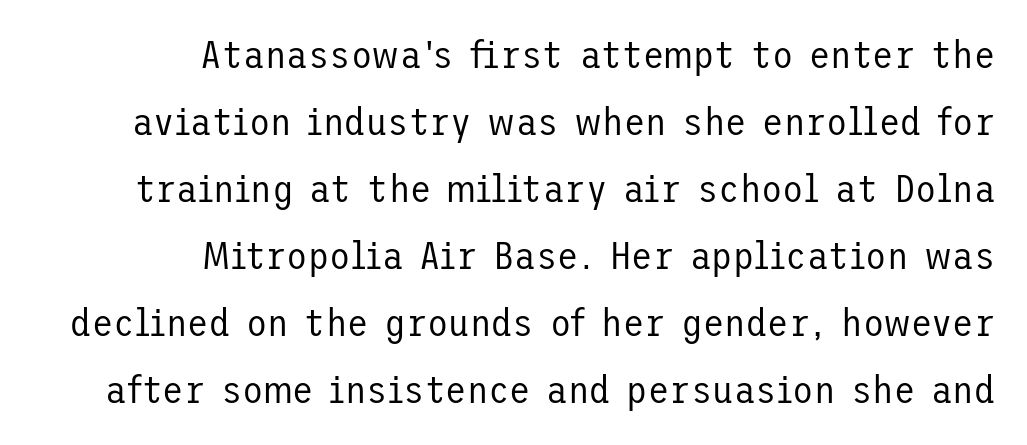
The image shows 39 px regular-weight sans-serif type, upright; set right-aligned, line spacing 1.72x, normal letter spacing, not underlined; low stroke contrast and a medium x-height.
